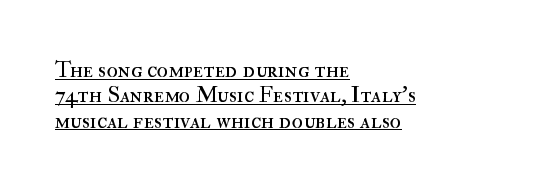
Q: Is the text bold? A: No.
Q: Is the text italic (slanted)? A: No, it is upright.
Q: Is the text underlined? A: Yes.
Q: How is the paragraph aligned? A: Left-aligned.
Q: Is the spacing between letters normal or unusually wide? A: Normal.
Q: Is the spacing between lines tight, normal or loose? A: Tight.
